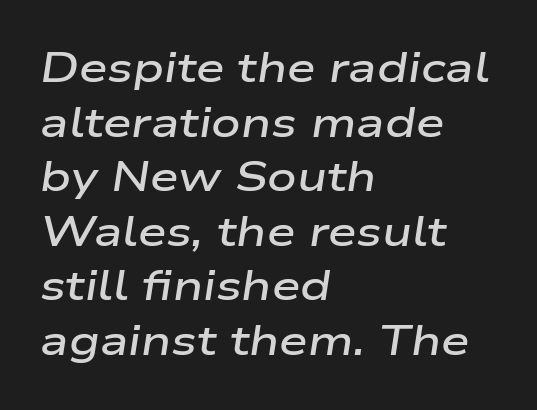
Typeset ragged right — the left edge is the straight one. The axis of the letterforms is tilted away from vertical. Is this a fixed-width face? No — the glyphs have proportional, varying widths. Strokes here are thickened, but only to semibold level. What's the leading like? Ordinary, nothing unusual.
